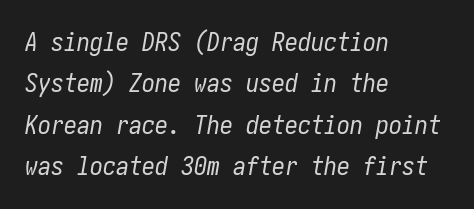
The image shows 26 px text type, italic (leaning right); set left-aligned, normal line spacing (1.59x), normal letter spacing, not underlined.
